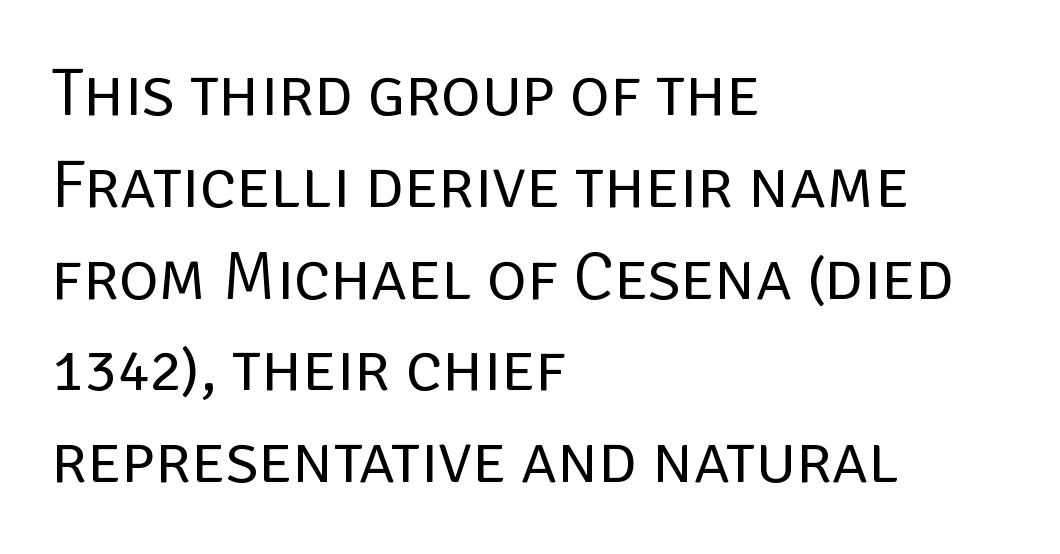
Upright lettering throughout. Vertically, the passage feels balanced, rows spaced as you'd expect. Summary of weight: not heavy and not bold. The passage shown is typed in a proportional face where columns would drift.
